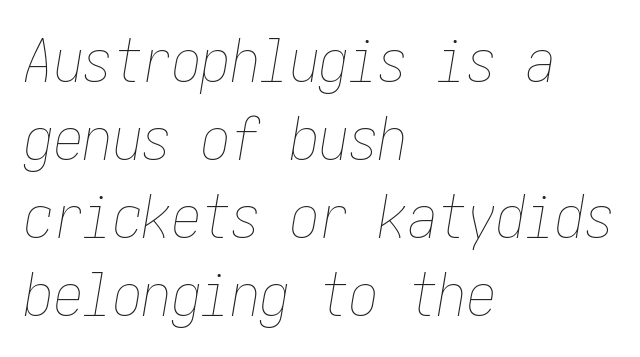
{"italic": "yes", "lean": "right", "slant_degrees": 10, "bold": "no", "weight": "thin", "width": "condensed", "stroke_contrast": "low", "x_height": "medium", "underline": "no", "align": "left", "line_spacing": "normal", "line_spacing_ratio": 1.32, "letter_spacing": "normal", "letter_spacing_em": 0.0, "glyph_px": 59}
